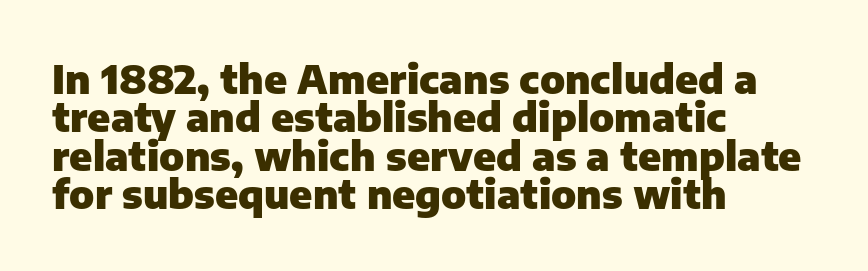
The image shows 40 px heavy sans-serif type, upright; set left-aligned, tight line spacing (0.96x), normal letter spacing, not underlined; low stroke contrast and a medium x-height.
